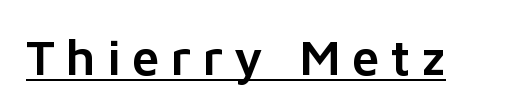
Q: Is the text italic (slanted)? A: No, it is upright.
Q: Is the typeface a serif or a sans-serif typeface? A: Sans-serif.
Q: Is the text underlined? A: Yes.
Q: Is the spacing between letters normal or unusually wide? A: Unusually wide.
Q: Width (condensed, normal, or wide)? A: Normal.
Q: Stroke contrast? A: Low.
Q: x-height? A: Medium.
Q: Monospaced? A: No.
